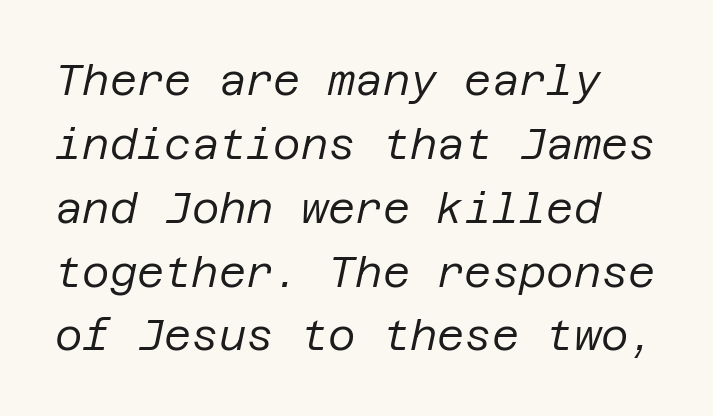
{"italic": "yes", "lean": "right", "slant_degrees": 12, "bold": "no", "weight": "regular", "width": "normal", "stroke_contrast": "low", "x_height": "large", "underline": "no", "line_spacing": "normal", "line_spacing_ratio": 1.52, "letter_spacing": "normal", "letter_spacing_em": 0.0, "glyph_px": 42}
